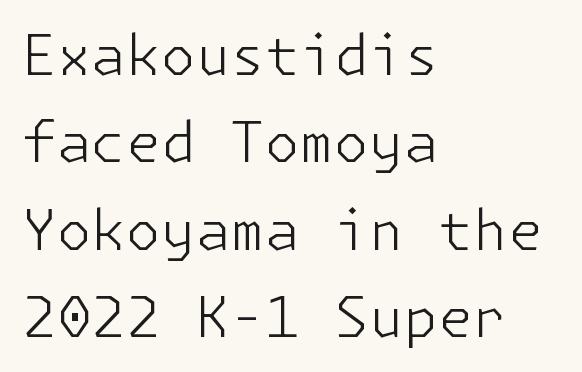
The type is set solid horizontally, with unmodified tracking. Horizontal alignment here is leftward, the default for most running prose. The area under the type is left untouched. Serif or sans? Sans — the stroke terminals are bare. The strokes are not fattened; the text isn't bold.
